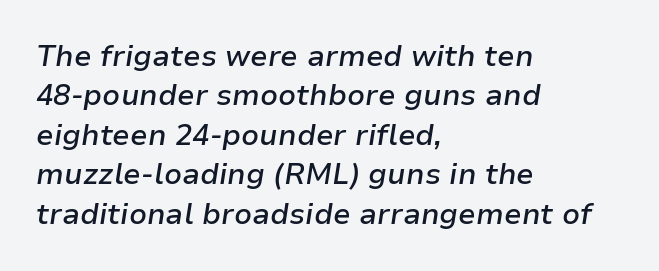
{"italic": "yes", "lean": "right", "slant_degrees": 9, "bold": "semi", "weight": "semibold", "width": "normal", "stroke_contrast": "low", "x_height": "medium", "monospaced": "no", "underline": "no", "align": "left", "line_spacing": "normal", "line_spacing_ratio": 1.36, "letter_spacing": "normal", "letter_spacing_em": 0.0, "glyph_px": 29}
